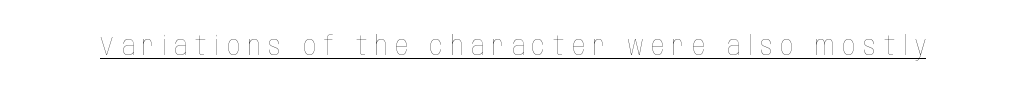
The image shows 26 px text type, upright; set unusually wide letter spacing (+0.3 em), underlined.
